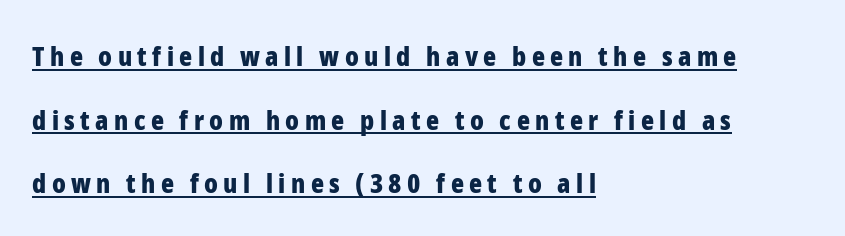
The image shows 27 px bold type, upright; set left-aligned, loose line spacing (2.36x), unusually wide letter spacing (+0.2 em), underlined.
